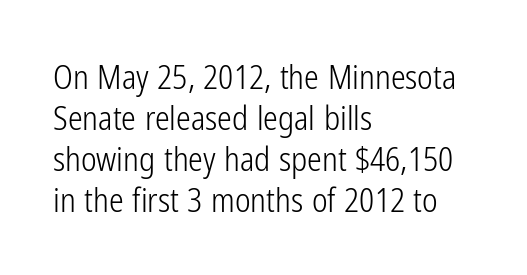
No chunkiness to these letters — they're not bold. These lines keep a tight, regular rhythm from letter to letter. The passage shown is not underscored anywhere. Every stem runs plumb, perpendicular to the baseline.
